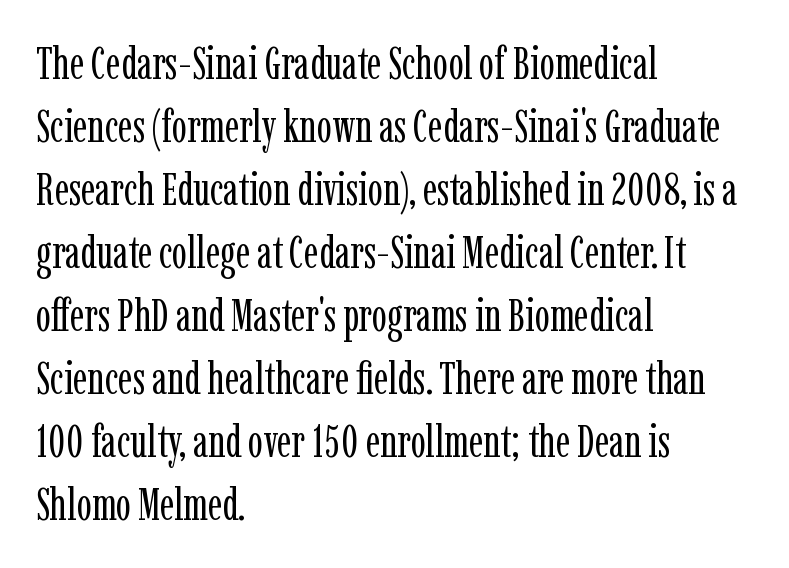
The image shows 45 px regular-weight, condensed serif type, upright; set left-aligned, normal line spacing (1.4x), normal letter spacing, not underlined; low stroke contrast and a medium x-height.
